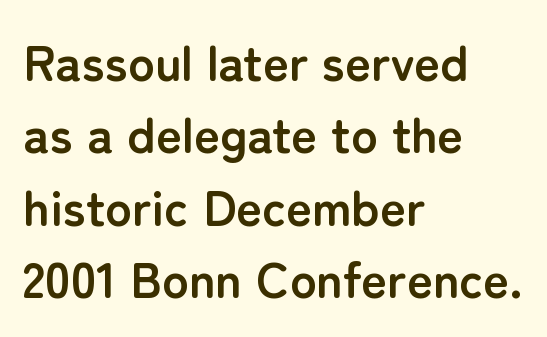
The image shows 50 px semibold sans-serif type, upright; set left-aligned, normal line spacing (1.45x), normal letter spacing, not underlined; low stroke contrast and a medium x-height.
